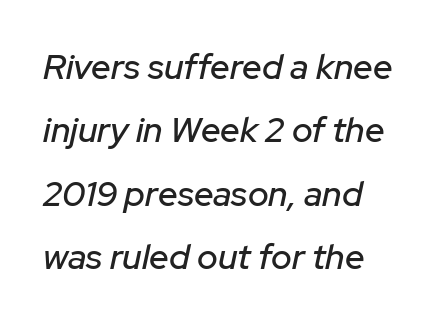
{"italic": "yes", "lean": "right", "slant_degrees": 12, "width": "normal", "stroke_contrast": "low", "x_height": "medium", "monospaced": "no", "underline": "no", "align": "left", "line_spacing_ratio": 1.81, "letter_spacing": "normal", "letter_spacing_em": 0.0, "glyph_px": 35}
